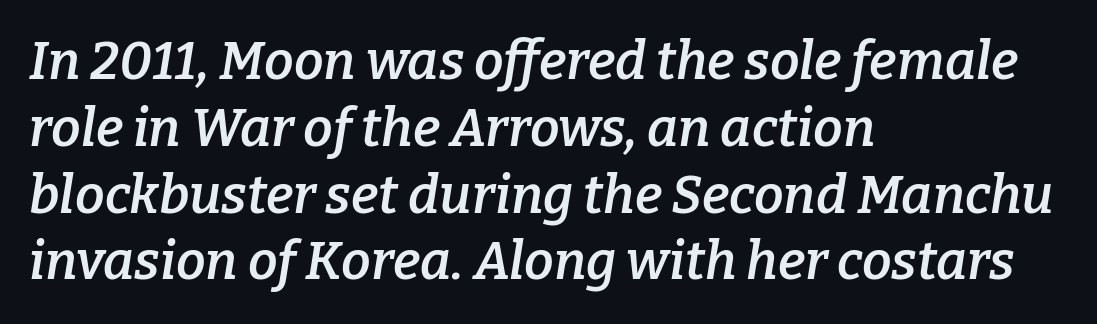
The image shows 53 px semibold serif type, italic (leaning right); set left-aligned, normal line spacing (1.26x), normal letter spacing, not underlined; low stroke contrast and a medium x-height.
